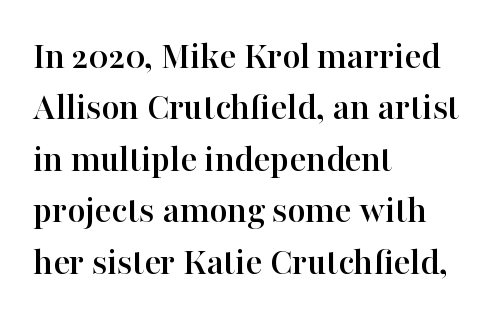
Q: Is the text italic (slanted)? A: No, it is upright.
Q: Is the typeface a serif or a sans-serif typeface? A: Serif.
Q: Is the text underlined? A: No.
Q: How is the paragraph aligned? A: Left-aligned.
Q: Is the spacing between letters normal or unusually wide? A: Normal.
Q: Is the spacing between lines tight, normal or loose? A: Normal.
Q: Width (condensed, normal, or wide)? A: Normal.
Q: Stroke contrast? A: High.
Q: x-height? A: Medium.
Q: Monospaced? A: No.
